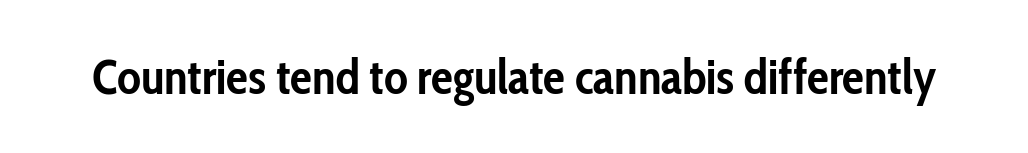
This is sans-serif lettering, the kind often seen on screens and signage. Rendered with straight, roman letterforms. This rendering leaves character spacing at its baseline value. Is this a fixed-width face? No — the glyphs have proportional, varying widths. This rendering features lettering with no underline.
